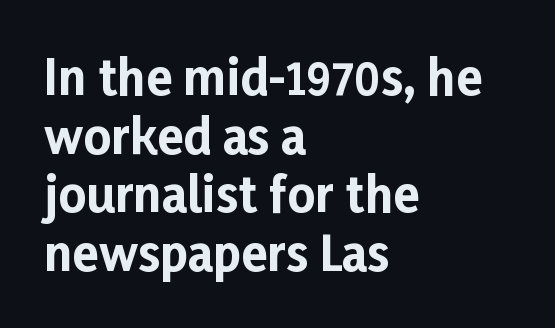
Q: Is the text bold? A: Yes.
Q: Is the text italic (slanted)? A: No, it is upright.
Q: Is the typeface a serif or a sans-serif typeface? A: Sans-serif.
Q: Is the text underlined? A: No.
Q: How is the paragraph aligned? A: Left-aligned.
Q: Is the spacing between letters normal or unusually wide? A: Normal.
Q: Width (condensed, normal, or wide)? A: Normal.
Q: Stroke contrast? A: Low.
Q: x-height? A: Medium.
Q: Monospaced? A: No.
